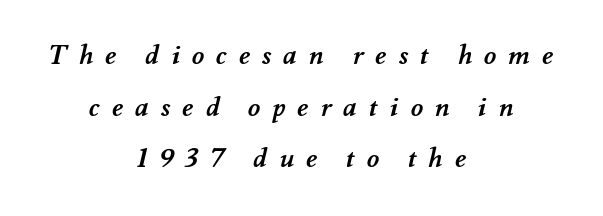
Horizontal alignment here is central, giving a formal, balanced look. Spacing between characters has been opened up far beyond the box default. The vertical gap from one line to the next is large. The passage shown is not underscored anywhere. Students, this is bold: see how much ink each stroke carries.
